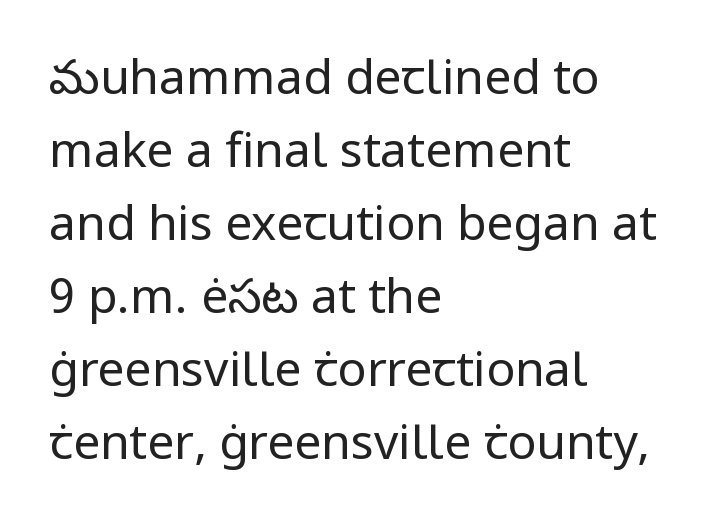
{"serif": "no", "italic": "no", "bold": "no", "weight": "regular", "width": "normal", "stroke_contrast": "low", "x_height": "medium", "monospaced": "no", "underline": "no", "align": "left", "line_spacing": "normal", "line_spacing_ratio": 1.52, "letter_spacing": "normal", "letter_spacing_em": 0.0, "glyph_px": 48}
